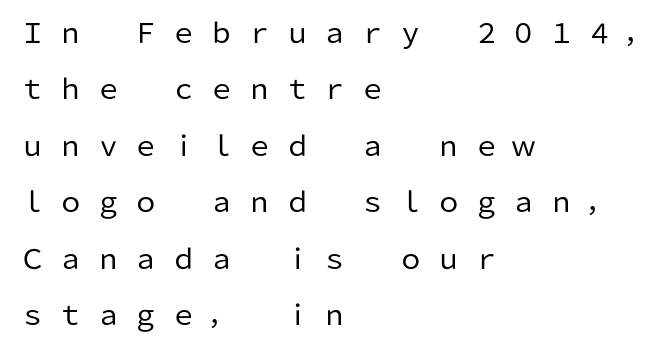
Ordinary non-slanted type is in use. Every row of glyphs begins at an identical x-position on the left. Decoration check: the copy has no underline. Is the stroke heavy? The answer is a plain regular-or-lighter.
